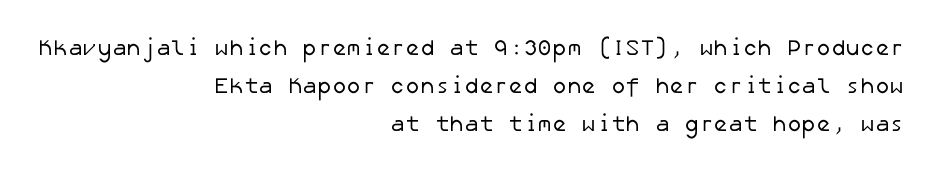
{"bold": "no", "underline": "no", "align": "right", "line_spacing_ratio": 1.73, "letter_spacing": "normal", "letter_spacing_em": 0.0, "glyph_px": 22}
